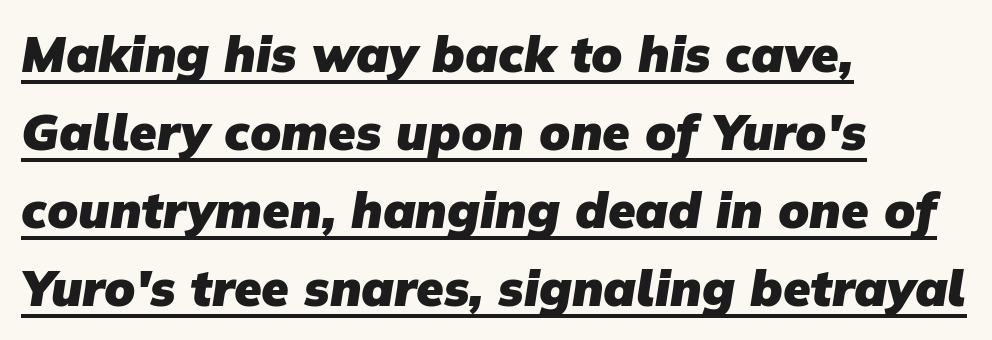
The image shows 50 px heavy sans-serif type; set left-aligned, normal line spacing (1.56x), normal letter spacing, underlined; low stroke contrast and a medium x-height.
